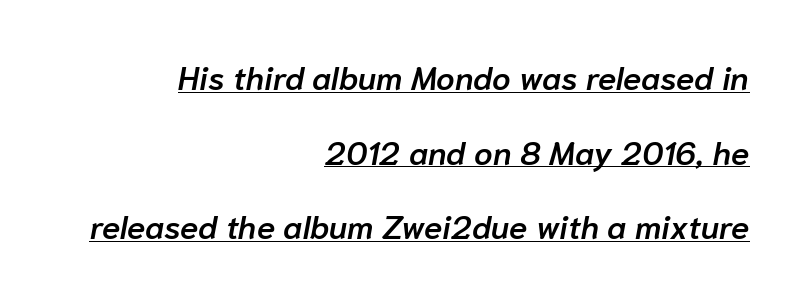
The image shows 33 px semibold type, italic (leaning right); set right-aligned, loose line spacing (2.26x), normal letter spacing, underlined; low stroke contrast and a medium x-height.
